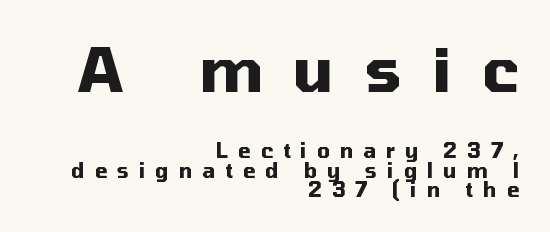
Caption: expanded tracking, letters set apart. Honestly, the rows look squashed on top of each other. Strokes here are thick enough to call this a true bold. Reading top to bottom, the characters get smaller at the block break. Notice how the passage keeps a crisp vertical edge on the right only.
